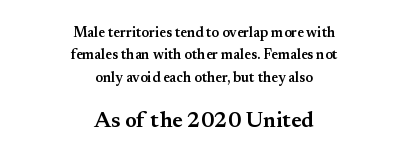
The face used here appears at its bigger size in the lower chunk. Notice how the passage keeps no hard edge, just a central spine. Rule under the text: the space is simply empty. The typography opts for an upright posture over an oblique one.
